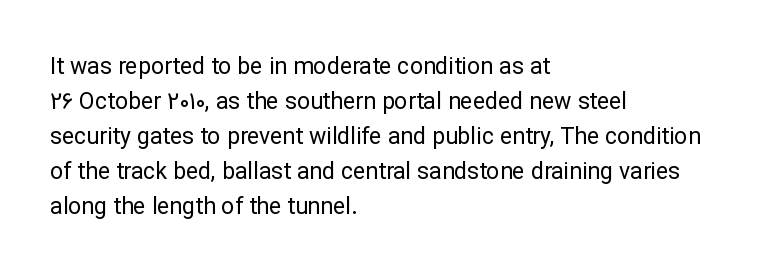
Q: Is the text bold? A: No.
Q: Is the text italic (slanted)? A: No, it is upright.
Q: Is the text underlined? A: No.
Q: How is the paragraph aligned? A: Left-aligned.
Q: Is the spacing between letters normal or unusually wide? A: Normal.
Q: Is the spacing between lines tight, normal or loose? A: Normal.
